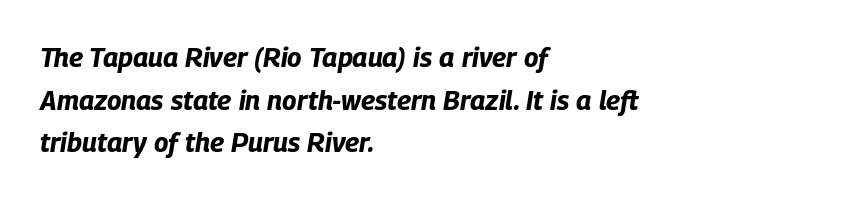
In terms of posture, this sample is oblique. Typesetter's note: full bold, strokes at maximum text heaviness. The leading is moderate, giving the passage an even texture. Each word holds together tightly as a unit, with standard inter-letter gaps. Type without underlining.
